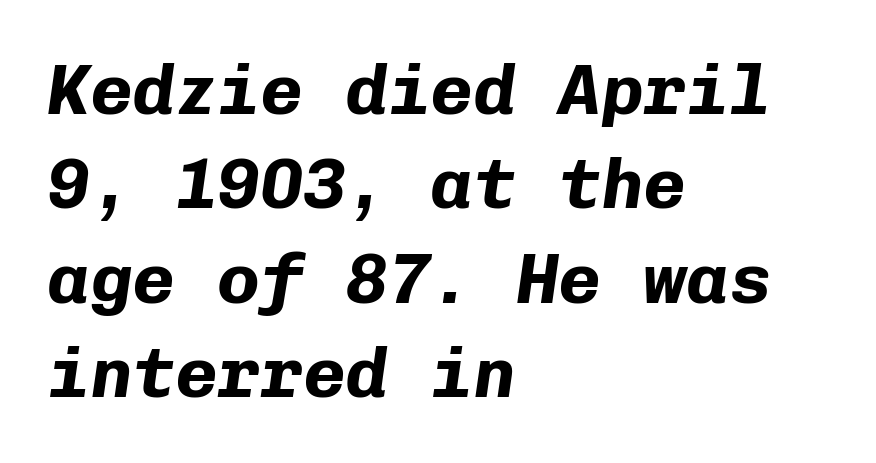
{"italic": "yes", "lean": "right", "slant_degrees": 8, "bold": "yes", "weight": "bold", "width": "normal", "stroke_contrast": "low", "x_height": "medium", "monospaced": "yes", "underline": "no", "align": "left", "line_spacing": "normal", "line_spacing_ratio": 1.33, "letter_spacing": "normal", "letter_spacing_em": 0.0, "glyph_px": 71}
